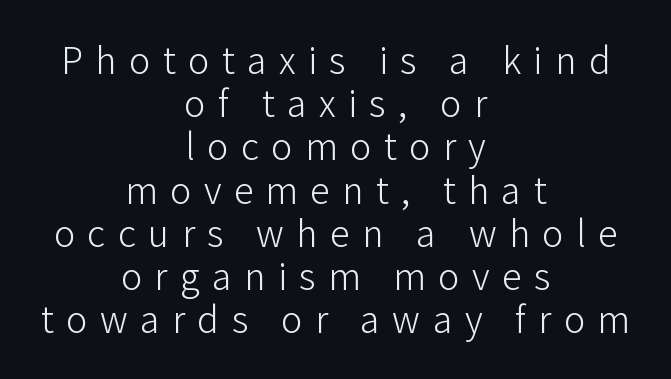
Vertical spacing — tight. The gaps between neighbouring characters are conspicuously large. The passage is arranged like a title page — every line centered. Only glyphs here, with clear space below each row. Regarding serifs, this sample does without them. A quiet, ordinary-to-light weight characterises the typeface.
